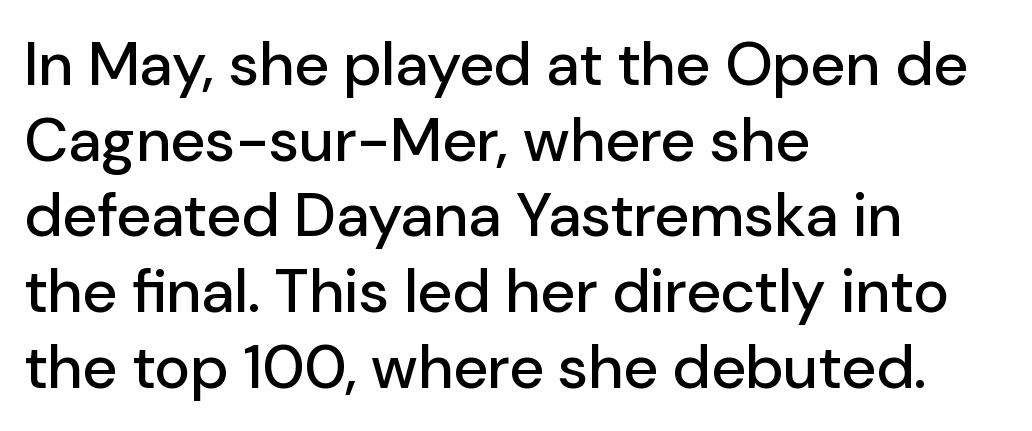
The image shows 61 px sans-serif type, upright; set left-aligned, line spacing 1.24x, normal letter spacing, not underlined; low stroke contrast and a medium x-height.
